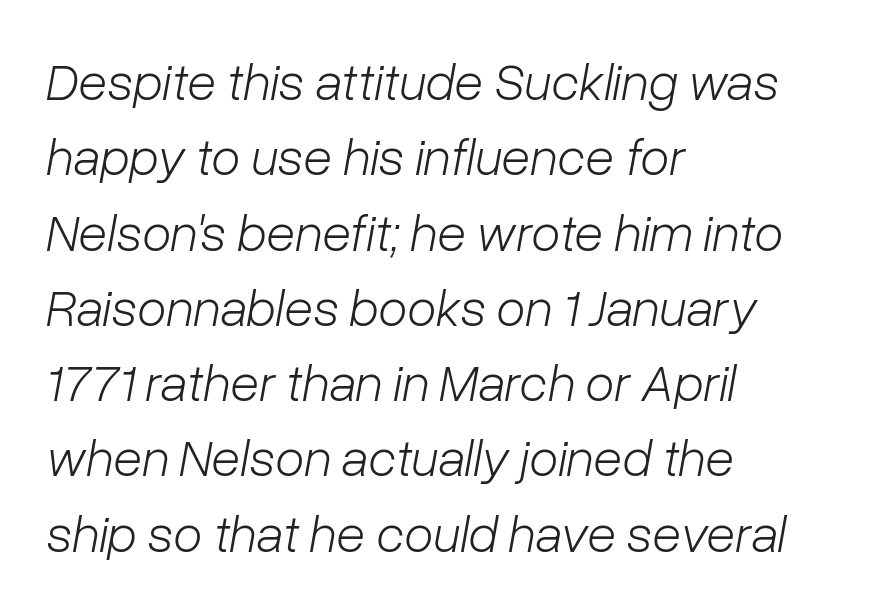
Here the designer chose a conventional face with non-uniform glyph widths. Notice how the passage keeps a crisp vertical edge on the left only. Weight: in the light-to-regular range. If you drew a line through each stem, it would be angled.
